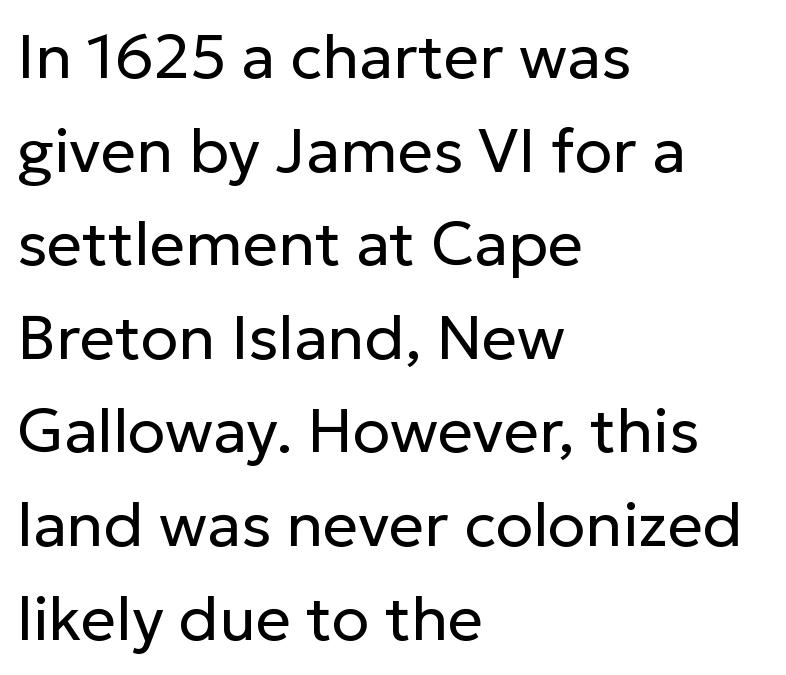
A typesetter would label this face a sans. The string is rendered with underlining switched off. Notice how descenders clear the ascenders below comfortably — that's standard leading. Ascenders rise straight up at ninety degrees. The horizontal fit of the characters is conventional and even.
